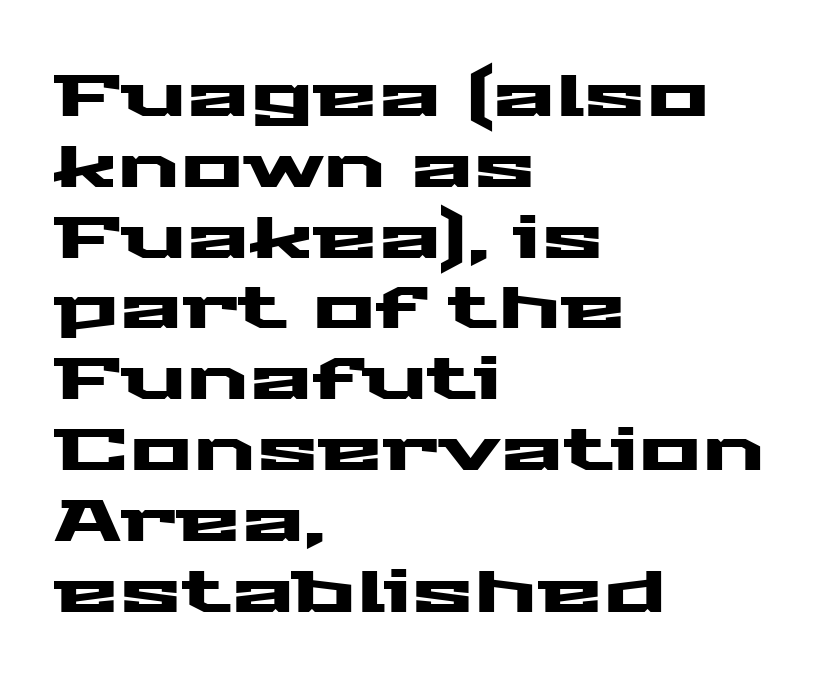
The glyphs in this specimen are sans serif. Do the letters lean? They stand straight. Descender tails drop into unmarked territory. One-word summary of the alignment: left. What stands out about the letter spacing? Nothing — it is the standard amount. This sample has the flowing, uneven cadence of proportional lettering.
